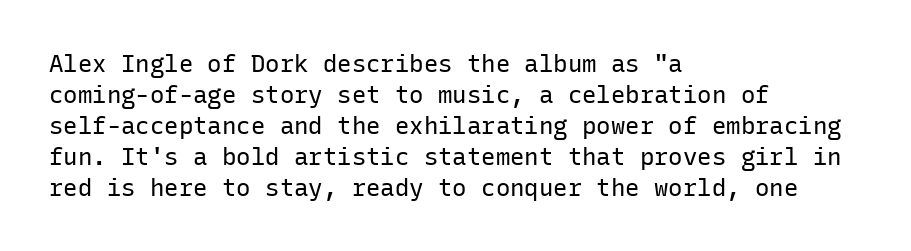
These lines keep a tight, regular rhythm from letter to letter. Notice how descenders clear the ascenders below comfortably — that's standard leading. These lines were composed using upright roman letters. One-word summary of the alignment: left. Nobody drew a line under any word here. The typesetting does not lean heavy: it is not bold.
